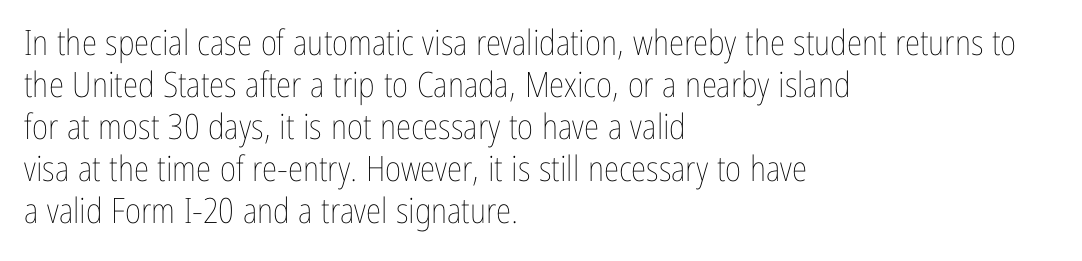
The image shows 35 px thin, condensed type, upright; set left-aligned, line spacing 1.2x, normal letter spacing, not underlined; low stroke contrast and a medium x-height.
